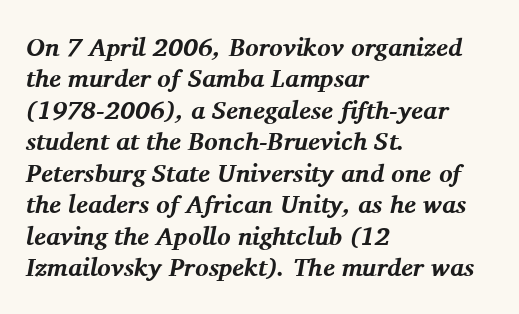
Alignment: flush left. Chunky letters — that's bold for sure. Type without underlining. The tracking reads as untouched default to a designer's eye.
